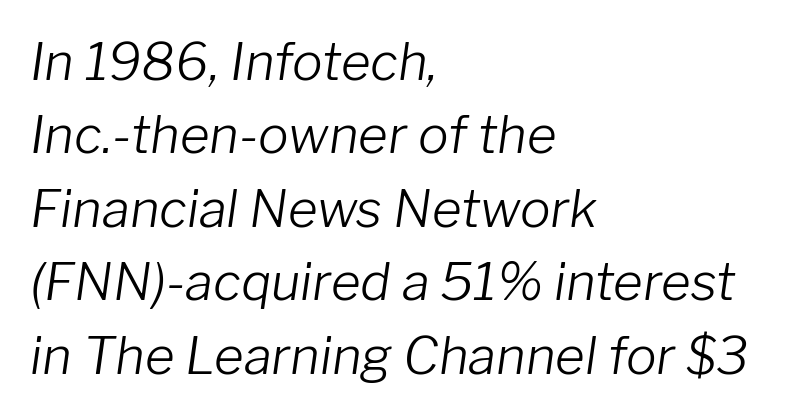
Q: Is the text bold? A: No.
Q: Is the text italic (slanted)? A: Yes, it leans right by about 8 degrees.
Q: Is the text underlined? A: No.
Q: How is the paragraph aligned? A: Left-aligned.
Q: Is the spacing between letters normal or unusually wide? A: Normal.
Q: Is the spacing between lines tight, normal or loose? A: Normal.
Q: Width (condensed, normal, or wide)? A: Normal.
Q: Stroke contrast? A: Low.
Q: x-height? A: Medium.
Q: Monospaced? A: No.
